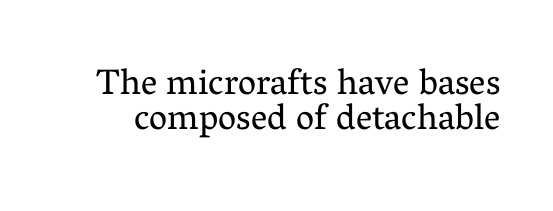
Q: Is the text bold? A: No.
Q: Is the text italic (slanted)? A: No, it is upright.
Q: Is the typeface a serif or a sans-serif typeface? A: Serif.
Q: Is the text underlined? A: No.
Q: Is the spacing between letters normal or unusually wide? A: Normal.
Q: Is the spacing between lines tight, normal or loose? A: Tight.
Q: Width (condensed, normal, or wide)? A: Normal.
Q: Stroke contrast? A: Medium.
Q: x-height? A: Medium.
Q: Monospaced? A: No.
